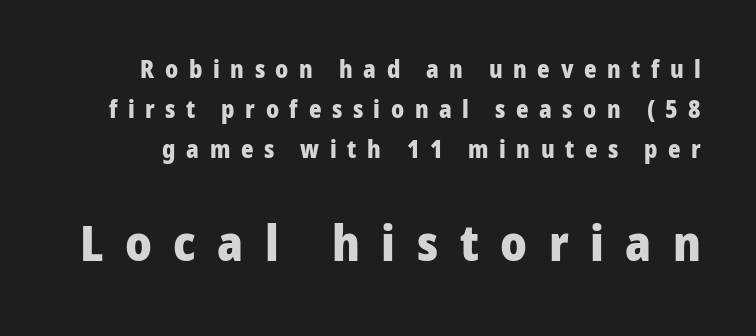
The image shows 49 px heavy sans-serif type, upright; set normal line spacing (1.66x), unusually wide letter spacing (+0.44 em), not underlined; the second (bottom) block is 2.04x larger; low stroke contrast and a medium x-height.
